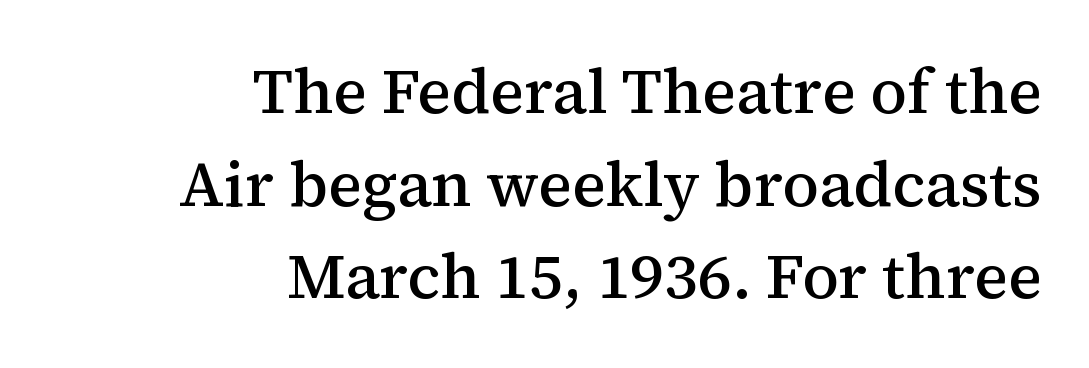
Q: Is the text bold? A: Semi-bold.
Q: Is the text italic (slanted)? A: No, it is upright.
Q: Is the typeface a serif or a sans-serif typeface? A: Serif.
Q: Is the text underlined? A: No.
Q: How is the paragraph aligned? A: Right-aligned.
Q: Is the spacing between letters normal or unusually wide? A: Normal.
Q: Is the spacing between lines tight, normal or loose? A: Normal.
Q: Width (condensed, normal, or wide)? A: Normal.
Q: Stroke contrast? A: Medium.
Q: x-height? A: Medium.
Q: Monospaced? A: No.
